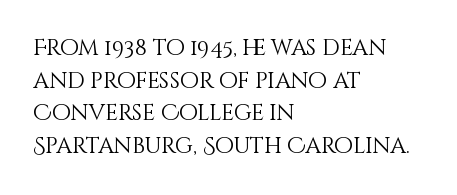
{"italic": "no", "bold": "no", "underline": "no", "align": "left", "line_spacing": "normal", "line_spacing_ratio": 1.48, "letter_spacing": "normal", "letter_spacing_em": 0.0, "glyph_px": 22}
